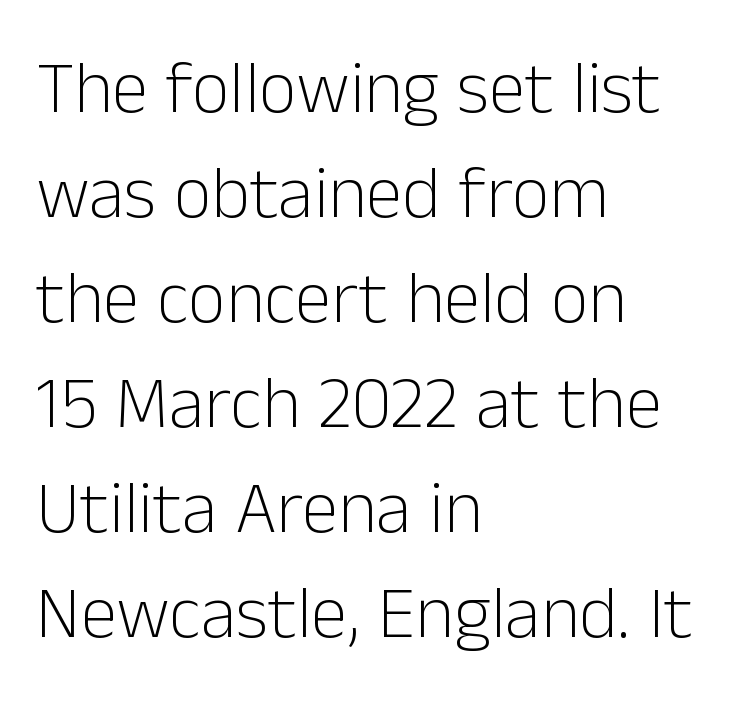
The space between consecutive lines is moderate. Does extra space separate the letters? No, they use regular spacing. You could not count columns in this text — the font is proportionally spaced. When letters stand straight like this, we call the style roman or upright. Is the block centered? No — it sits flush against the left margin.
